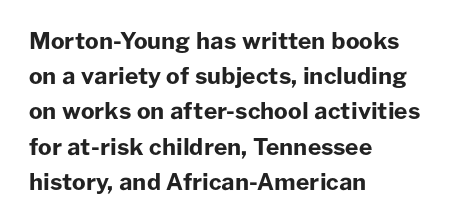
Each new line begins a customary step beneath the previous one. This rendering leaves character spacing at its baseline value. The lettering stays uniformly vertical, giving the passage a roman look. This rendering features lettering with no underline. A student would call this left alignment; a typographer would say flush left, rag right. Is the type bold? Yes — the strokes are clearly thick and heavy.
